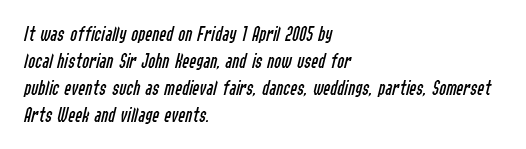
The specimen reads as italic at a glance. Students, note that the glyphs here touch the page at normal intervals. Which margin do the lines hug? The left one — the right edge is uneven. This sample keeps an unexceptional amount of space between lines.
